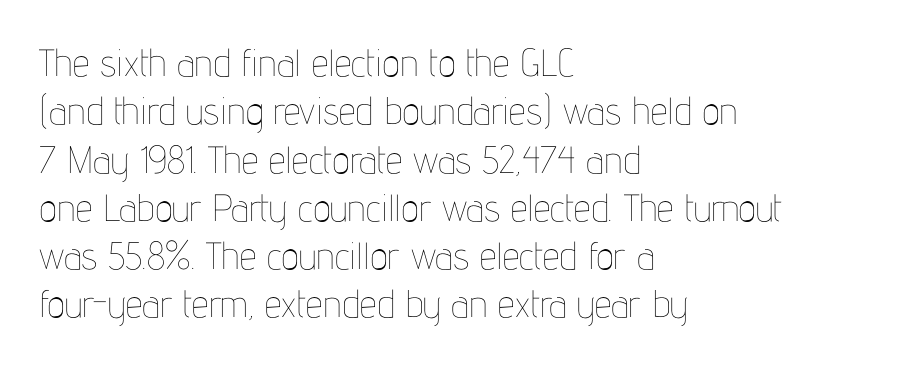
Q: Is the text bold? A: No.
Q: Is the text italic (slanted)? A: No, it is upright.
Q: Is the text underlined? A: No.
Q: How is the paragraph aligned? A: Left-aligned.
Q: Is the spacing between letters normal or unusually wide? A: Normal.
Q: Is the spacing between lines tight, normal or loose? A: Normal.
Q: Width (condensed, normal, or wide)? A: Condensed.
Q: Stroke contrast? A: Low.
Q: x-height? A: Medium.
Q: Monospaced? A: No.
